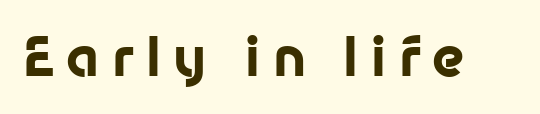
The designer went with a sans here, leaving each stem footless. Has an underline been added? It has not. Caption: expanded tracking, letters set apart. Posture: straight, roman, zero tilt. Do the characters align in a grid? No, the font is proportional.
